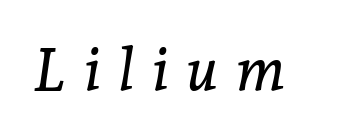
{"serif": "yes", "italic": "yes", "lean": "right", "slant_degrees": 7, "width": "normal", "stroke_contrast": "low", "x_height": "medium", "monospaced": "no", "underline": "no", "letter_spacing": "wide", "letter_spacing_em": 0.3, "glyph_px": 59}
